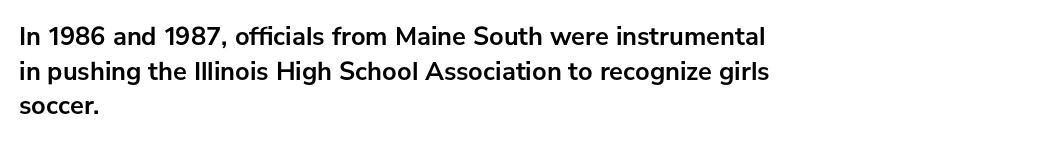
Q: Is the text bold? A: Yes.
Q: Is the text italic (slanted)? A: No, it is upright.
Q: Is the text underlined? A: No.
Q: How is the paragraph aligned? A: Left-aligned.
Q: Is the spacing between letters normal or unusually wide? A: Normal.
Q: Is the spacing between lines tight, normal or loose? A: Normal.
